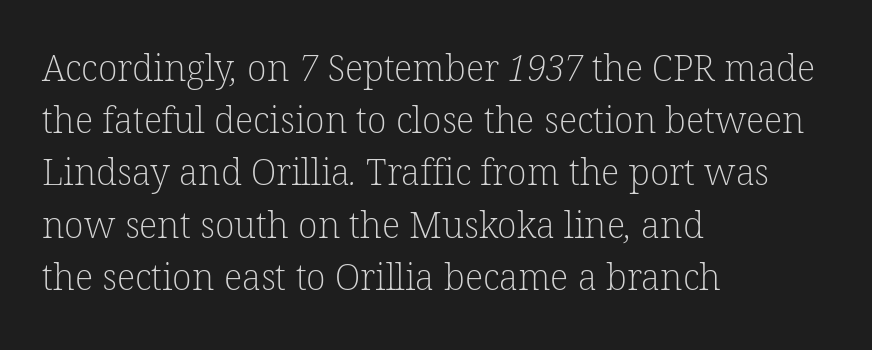
{"serif": "yes", "bold": "no", "weight": "light", "width": "normal", "stroke_contrast": "low", "x_height": "medium", "monospaced": "no", "underline": "no", "align": "left", "line_spacing": "normal", "line_spacing_ratio": 1.45, "letter_spacing": "normal", "letter_spacing_em": 0.0, "glyph_px": 36}
